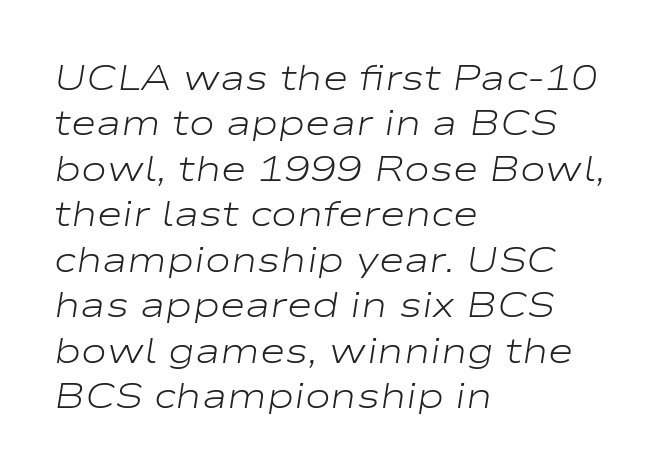
The image shows 35 px light, wide type, italic (leaning right); set left-aligned, normal line spacing (1.3x), normal letter spacing, not underlined; low stroke contrast and a medium x-height.
